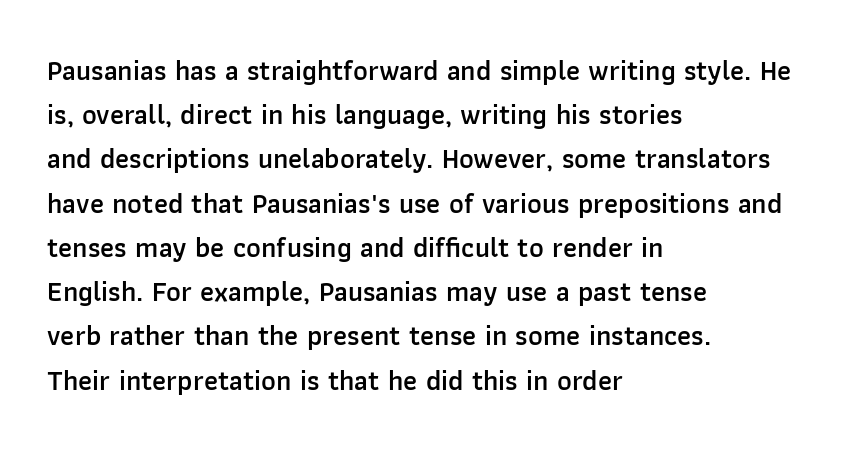
The gap between lines stays unmarked. The lines sit at an ordinary, default distance from one another. The letters stand straight up with perfectly vertical stems. Weight: semibold (demi). Does the type have serifs? No, each stem ends abruptly. Note the varied advance widths — an 'i' is clearly narrower than an 'm'.
